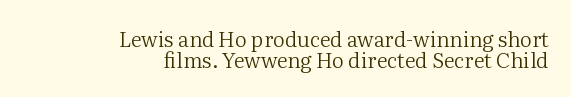
Q: Is the text bold? A: No.
Q: Is the text italic (slanted)? A: No, it is upright.
Q: Is the text underlined? A: No.
Q: How is the paragraph aligned? A: Right-aligned.
Q: Is the spacing between letters normal or unusually wide? A: Normal.
Q: Is the spacing between lines tight, normal or loose? A: Tight.
